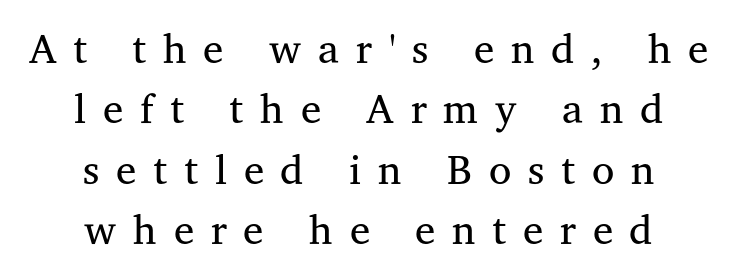
Q: Is the text bold? A: No.
Q: Is the text italic (slanted)? A: No, it is upright.
Q: Is the typeface a serif or a sans-serif typeface? A: Serif.
Q: Is the text underlined? A: No.
Q: How is the paragraph aligned? A: Centered.
Q: Is the spacing between letters normal or unusually wide? A: Unusually wide.
Q: Is the spacing between lines tight, normal or loose? A: Normal.
Q: Width (condensed, normal, or wide)? A: Normal.
Q: Stroke contrast? A: Medium.
Q: x-height? A: Medium.
Q: Monospaced? A: No.
